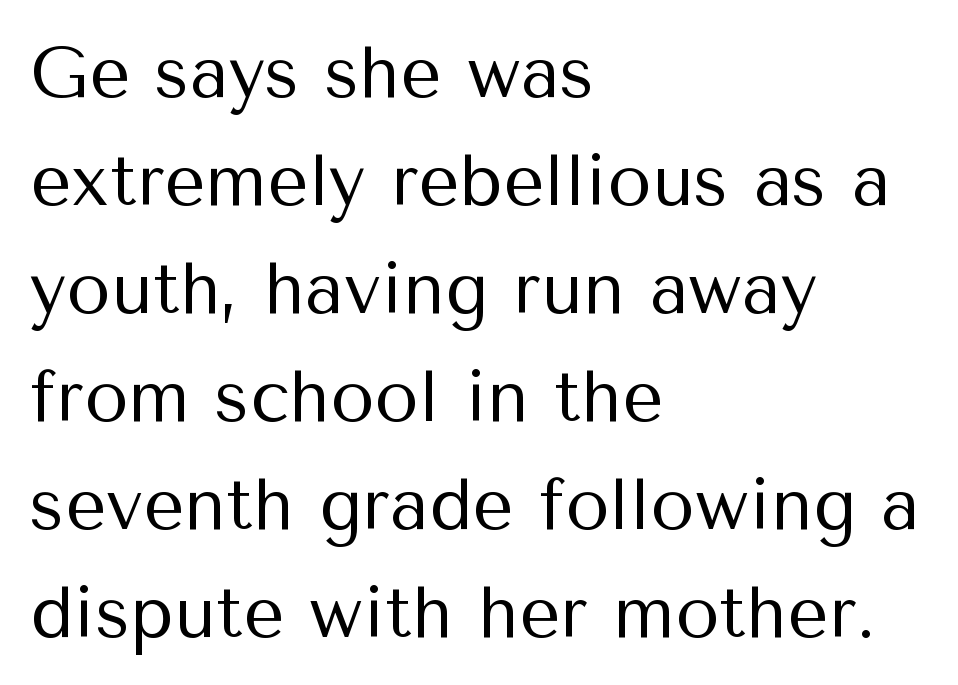
{"serif": "no", "italic": "no", "bold": "no", "weight": "regular", "width": "normal", "stroke_contrast": "medium", "x_height": "medium", "monospaced": "no", "underline": "no", "align": "left", "line_spacing": "normal", "line_spacing_ratio": 1.5, "letter_spacing": "normal", "letter_spacing_em": 0.0, "glyph_px": 72}
